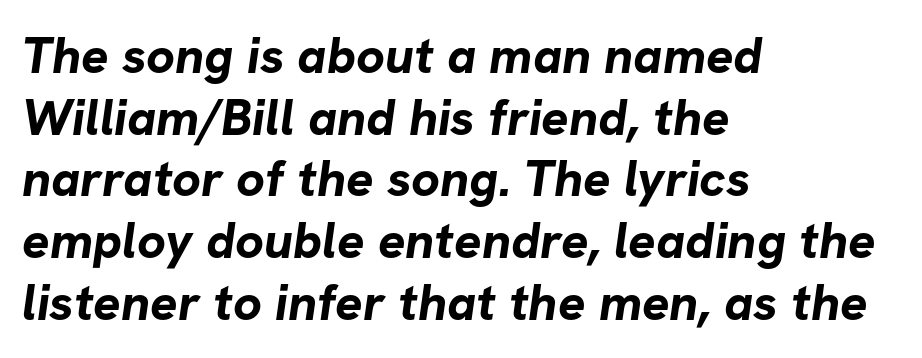
{"serif": "no", "bold": "yes", "weight": "bold", "width": "normal", "stroke_contrast": "low", "x_height": "medium", "monospaced": "no", "underline": "no", "align": "left", "line_spacing_ratio": 1.21, "letter_spacing": "normal", "letter_spacing_em": 0.0, "glyph_px": 51}
